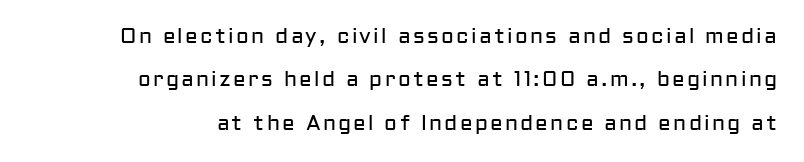
One glance says open: line gaps are wider than usual. The typography opts for an upright posture over an oblique one. Has an underline been added? It has not. The characters are drawn with everyday or finer stroke widths.
